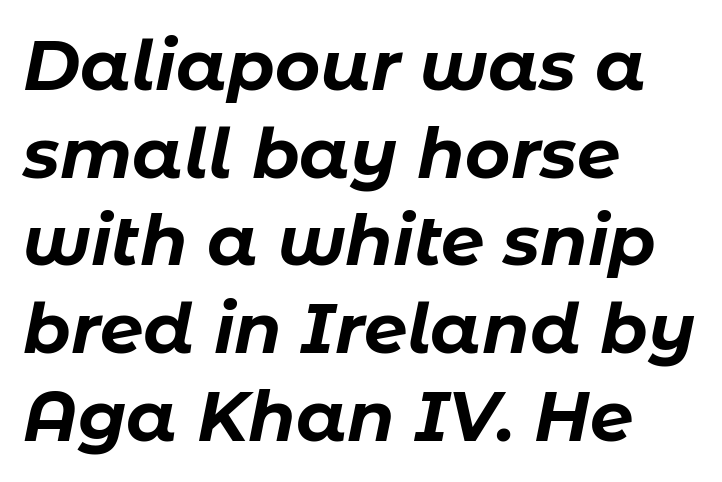
The horizontal fit of the characters is conventional and even. As a designer I'd log this as weight 700, bold. Every character sits at an angle, as italics do. These lines are set flush left with a ragged right edge. Interline gaps are of average width in this sample.
